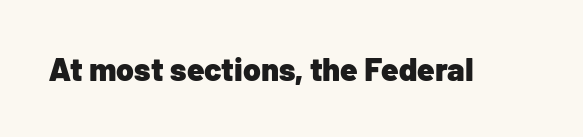
Q: Is the text bold? A: Yes.
Q: Is the text italic (slanted)? A: No, it is upright.
Q: Is the typeface a serif or a sans-serif typeface? A: Sans-serif.
Q: Is the text underlined? A: No.
Q: Is the spacing between letters normal or unusually wide? A: Normal.
Q: Width (condensed, normal, or wide)? A: Normal.
Q: Stroke contrast? A: Low.
Q: x-height? A: Medium.
Q: Monospaced? A: No.
